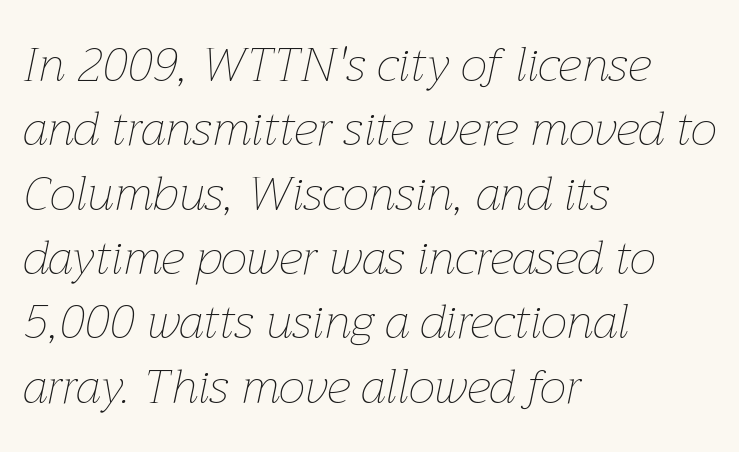
{"italic": "yes", "lean": "right", "slant_degrees": 12, "bold": "no", "weight": "thin", "width": "normal", "stroke_contrast": "low", "x_height": "medium", "monospaced": "no", "underline": "no", "align": "left", "line_spacing": "normal", "line_spacing_ratio": 1.34, "letter_spacing": "normal", "letter_spacing_em": 0.0, "glyph_px": 48}
